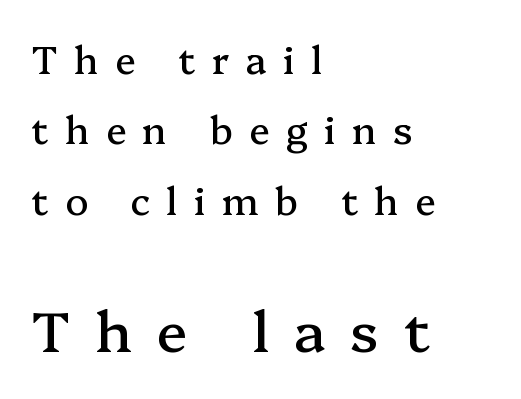
Q: Is the text italic (slanted)? A: No, it is upright.
Q: Is the typeface a serif or a sans-serif typeface? A: Serif.
Q: Is the text underlined? A: No.
Q: How is the paragraph aligned? A: Left-aligned.
Q: Is the spacing between letters normal or unusually wide? A: Unusually wide.
Q: Which block of text is set in a larger size, the first (top) or the second (bottom)? A: The second (bottom) one.
Q: Width (condensed, normal, or wide)? A: Normal.
Q: Stroke contrast? A: Medium.
Q: x-height? A: Medium.
Q: Monospaced? A: No.
